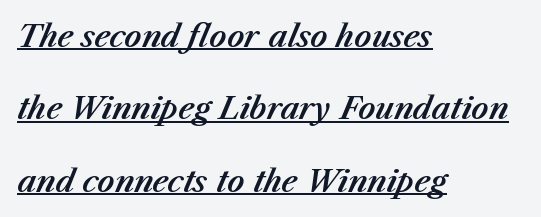
The image shows 30 px text type, italic (leaning right); set left-aligned, loose line spacing (2.41x), normal letter spacing, underlined; medium stroke contrast and a medium x-height.
